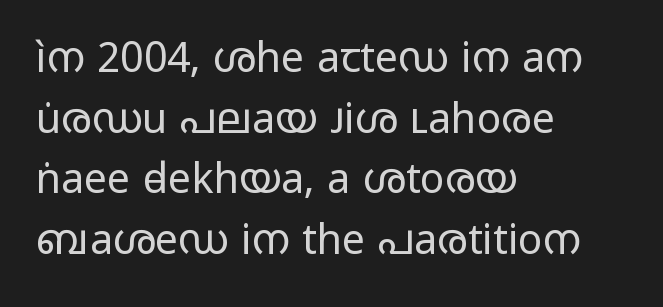
Note: no serifs on the glyphs. The letters stand upright; this is a roman face. The space directly below the letters is spotless. Between one letter and the next there's only the usual sliver of space. The space between consecutive lines is moderate. Line beginnings align vertically; line endings do not.
